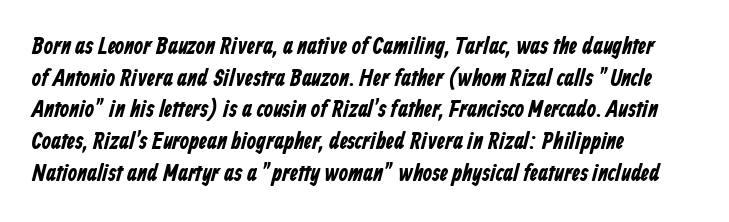
The image shows 24 px bold type; set left-aligned, normal line spacing (1.32x), normal letter spacing, not underlined.
